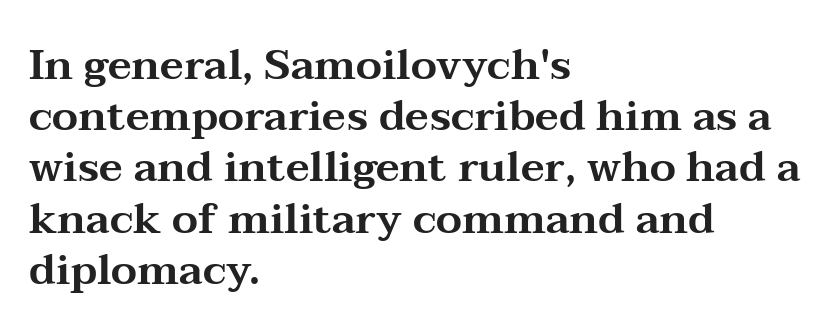
{"serif": "yes", "italic": "no", "width": "wide", "stroke_contrast": "medium", "x_height": "medium", "monospaced": "no", "underline": "no", "align": "left", "line_spacing_ratio": 1.22, "letter_spacing": "normal", "letter_spacing_em": 0.0, "glyph_px": 42}
